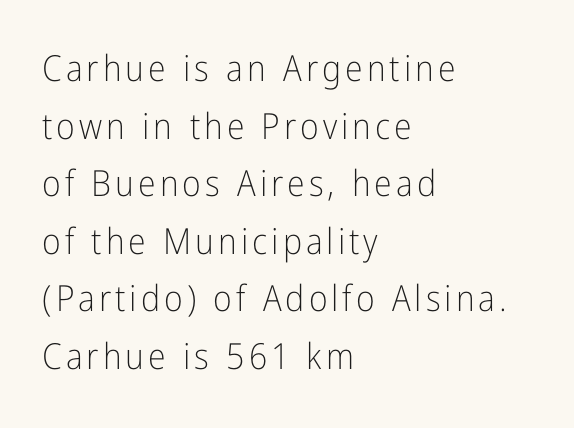
Stroke terminals: plain, sans-serif. Compared with typical paragraphs, the rows here are spaced about the same. This sample has the flowing, uneven cadence of proportional lettering. Any mark beneath the type? The region is blank.
